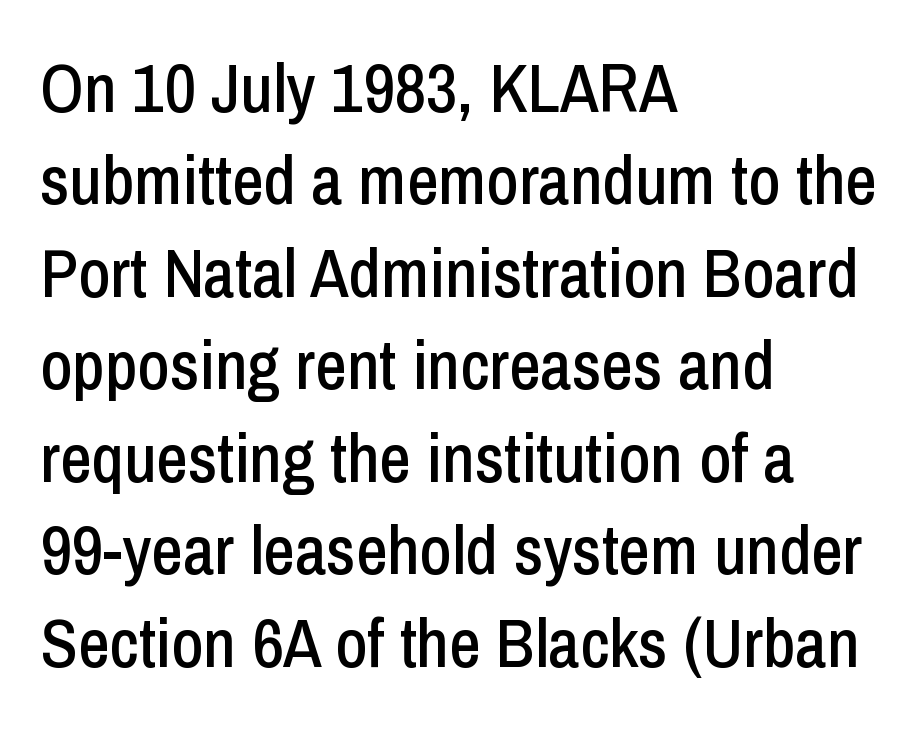
Glance below the letters and you will spot only blank space. Regular leading. A typesetter would call this proportional, since set widths differ per character. The letters sit at their default tracking, neither squeezed nor spread.
